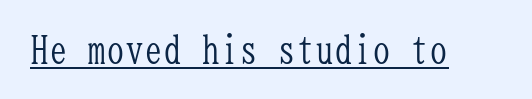
Descenders here cross a horizontal rule under the line. The passage shown is not bold in any degree. Caption: standard tracking, unaltered. Are there feet on the stems? There are — it's a serif.
